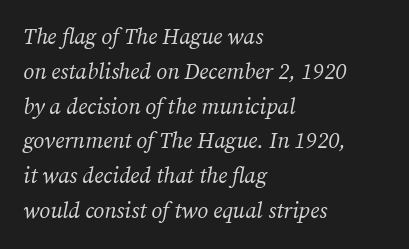
Italic? Definitely — the glyphs are oblique. Summary of weight: not heavy and not bold. Any mark beneath the type? The region is blank. Short and long lines alike share a common starting point at left.
